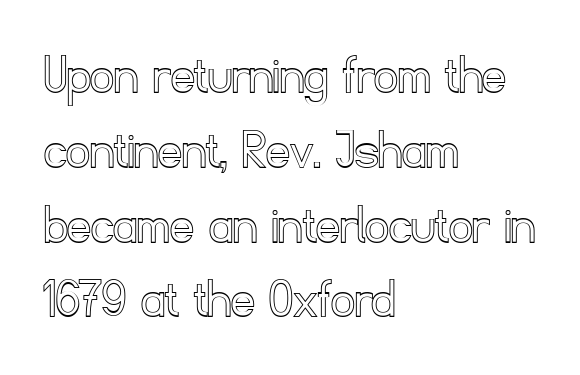
{"italic": "no", "width": "normal", "x_height": "small", "monospaced": "no", "underline": "no", "align": "left", "line_spacing": "normal", "line_spacing_ratio": 1.29, "letter_spacing": "normal", "letter_spacing_em": 0.0, "glyph_px": 58}
